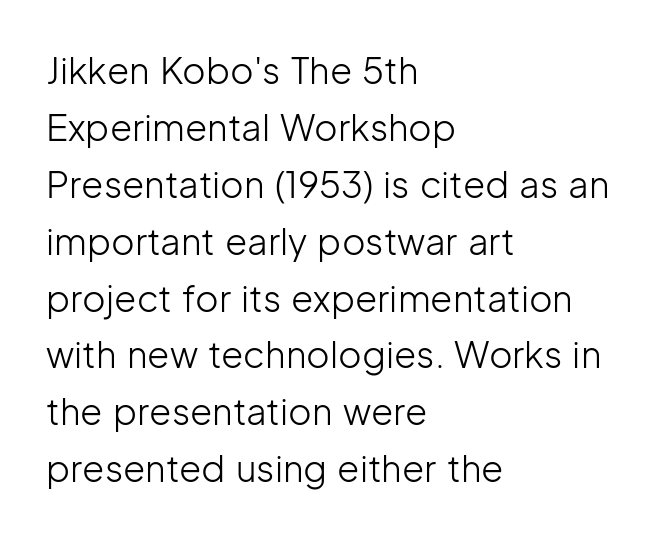
The image shows 36 px light sans-serif type, upright; set left-aligned, normal line spacing (1.58x), normal letter spacing, not underlined; low stroke contrast and a medium x-height.
